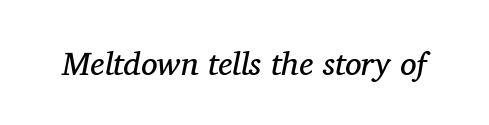
Q: Is the text bold? A: No.
Q: Is the text italic (slanted)? A: Yes, it leans right by about 11 degrees.
Q: Is the typeface a serif or a sans-serif typeface? A: Serif.
Q: Is the text underlined? A: No.
Q: Is the spacing between letters normal or unusually wide? A: Normal.
Q: Width (condensed, normal, or wide)? A: Normal.
Q: Stroke contrast? A: Medium.
Q: x-height? A: Medium.
Q: Monospaced? A: No.
